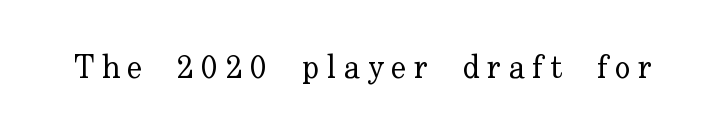
The image shows 32 px regular-weight serif type, upright; set unusually wide letter spacing (+0.24 em), not underlined; low stroke contrast and a small x-height.
